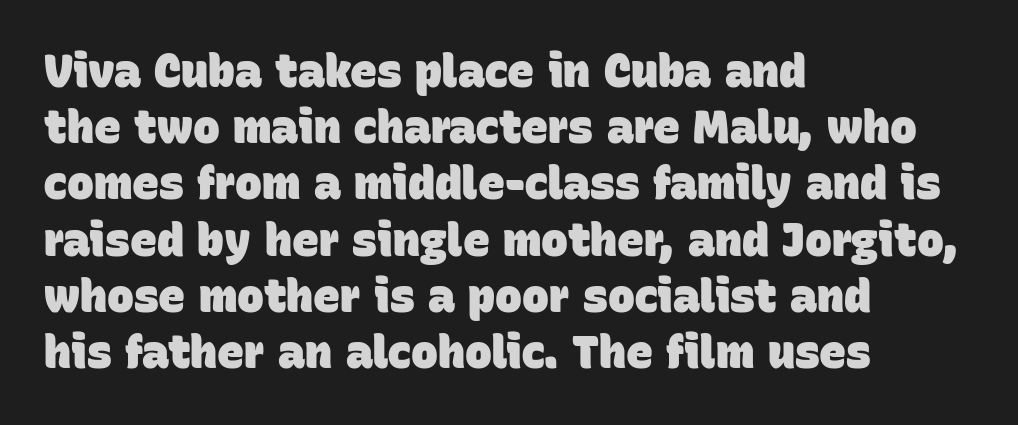
{"serif": "no", "bold": "yes", "weight": "heavy", "width": "normal", "stroke_contrast": "low", "x_height": "large", "monospaced": "no", "underline": "no", "align": "left", "line_spacing": "normal", "line_spacing_ratio": 1.25, "letter_spacing": "normal", "letter_spacing_em": 0.0, "glyph_px": 45}
